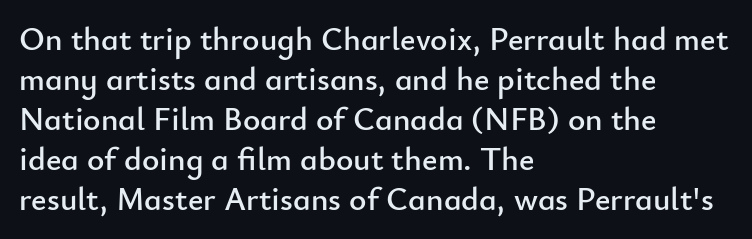
{"serif": "no", "italic": "no", "width": "normal", "stroke_contrast": "low", "x_height": "small", "monospaced": "no", "underline": "no", "align": "left", "line_spacing_ratio": 1.21, "letter_spacing": "normal", "letter_spacing_em": 0.0, "glyph_px": 33}
